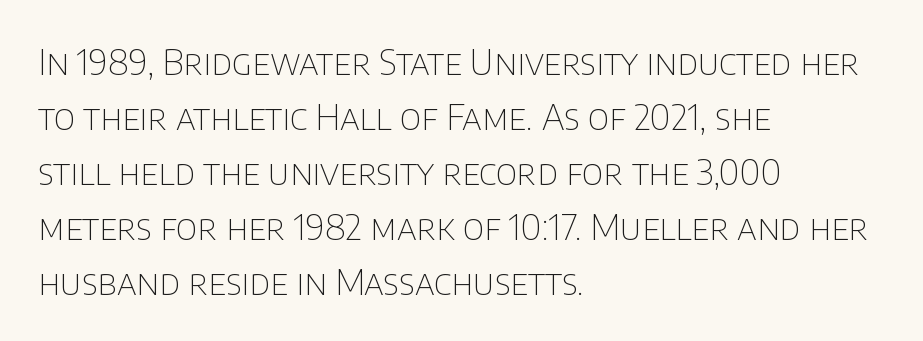
Looks like regular typesetting: each glyph gets only the width it needs. The rendering anchors every line to the left-hand side. The gap between lines stays unmarked. This sample uses an upright cut, with every glyph sitting square on the baseline.
